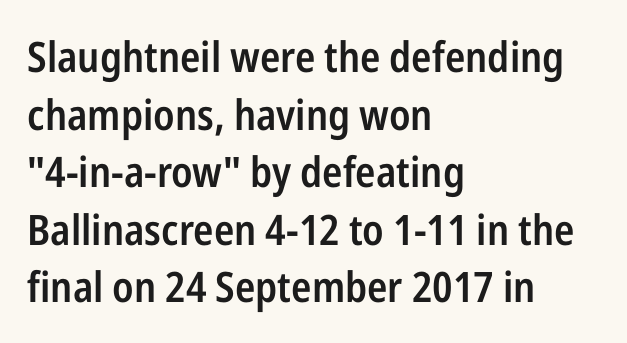
The image shows 42 px semibold, condensed sans-serif type, upright; set left-aligned, normal line spacing (1.37x), normal letter spacing, not underlined; low stroke contrast and a medium x-height.
